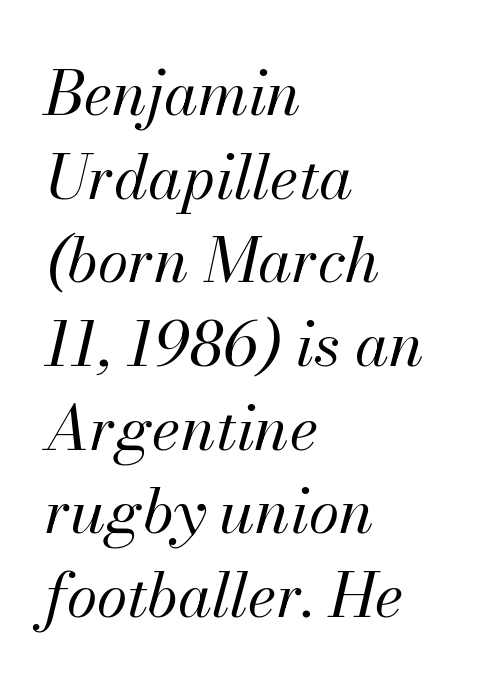
{"italic": "yes", "lean": "right", "slant_degrees": 13, "bold": "no", "weight": "regular", "width": "normal", "stroke_contrast": "medium", "x_height": "small", "monospaced": "no", "underline": "no", "align": "left", "line_spacing": "normal", "line_spacing_ratio": 1.35, "letter_spacing": "normal", "letter_spacing_em": 0.0, "glyph_px": 62}
